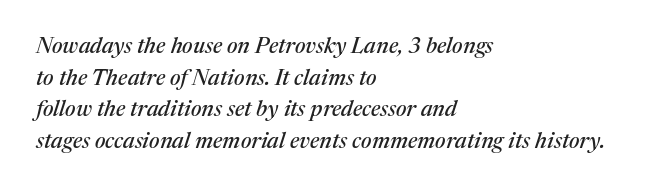
The image shows 22 px text type, italic (leaning right); set left-aligned, normal line spacing (1.44x), normal letter spacing, not underlined.
